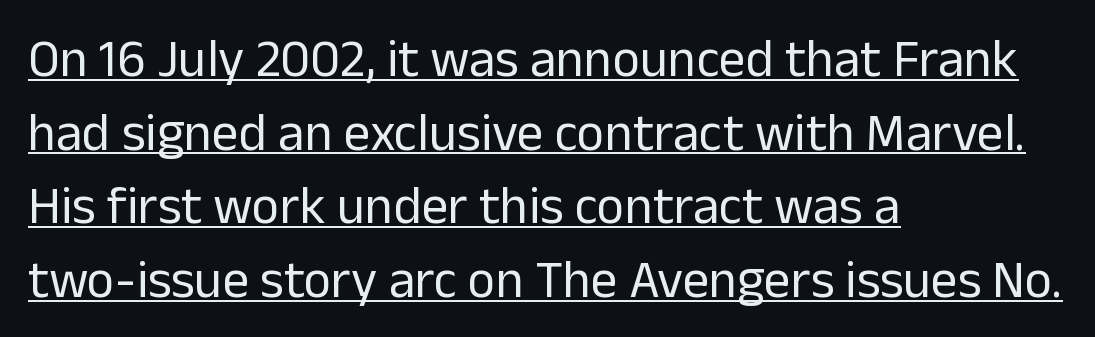
Horizontally, the lines are justified to the leading edge only. This sample carries an underscore along the baseline area. Notice how the stems are strictly vertical — no italics here. Leading: standard. The weight tops out at a normal text grade.
